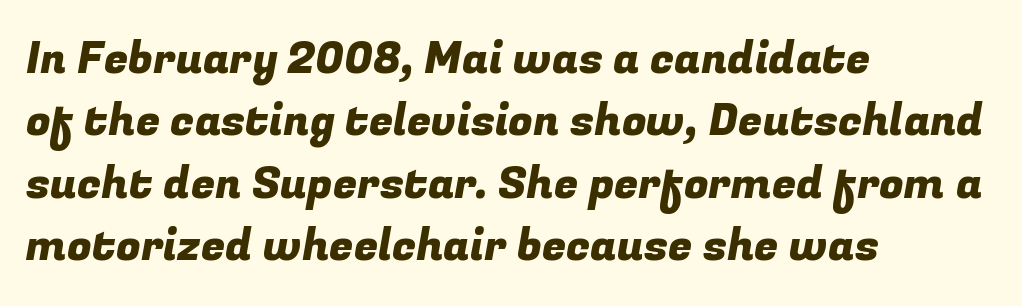
The image shows 44 px sans-serif type; set left-aligned, normal line spacing (1.42x), normal letter spacing, not underlined; low stroke contrast and a medium x-height.
